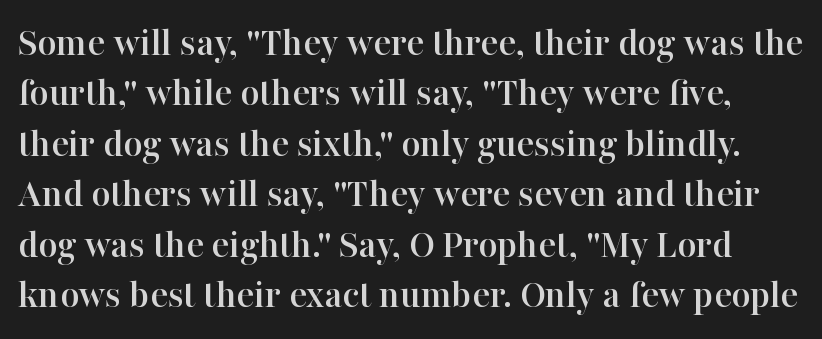
The image shows 41 px serif type, upright; set line spacing 1.23x, normal letter spacing, not underlined; high stroke contrast and a medium x-height.
